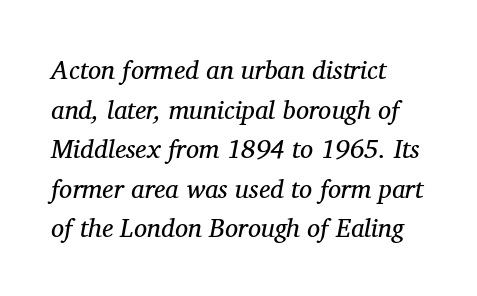
These lines sit exactly where default settings would place them. The glyphs look as if they've been sheared to an angle. Plain, unruled lines of type. Notice how the passage keeps a crisp vertical edge on the left only. In terms of letterspacing, this is plain default setting. The typeface has the unassuming heft of standard copy or less.
